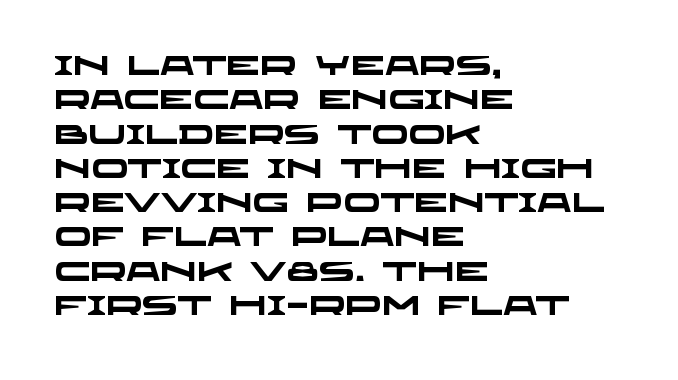
{"bold": "yes", "underline": "no", "align": "left", "line_spacing": "normal", "line_spacing_ratio": 1.27, "letter_spacing": "normal", "letter_spacing_em": 0.0, "glyph_px": 27}
